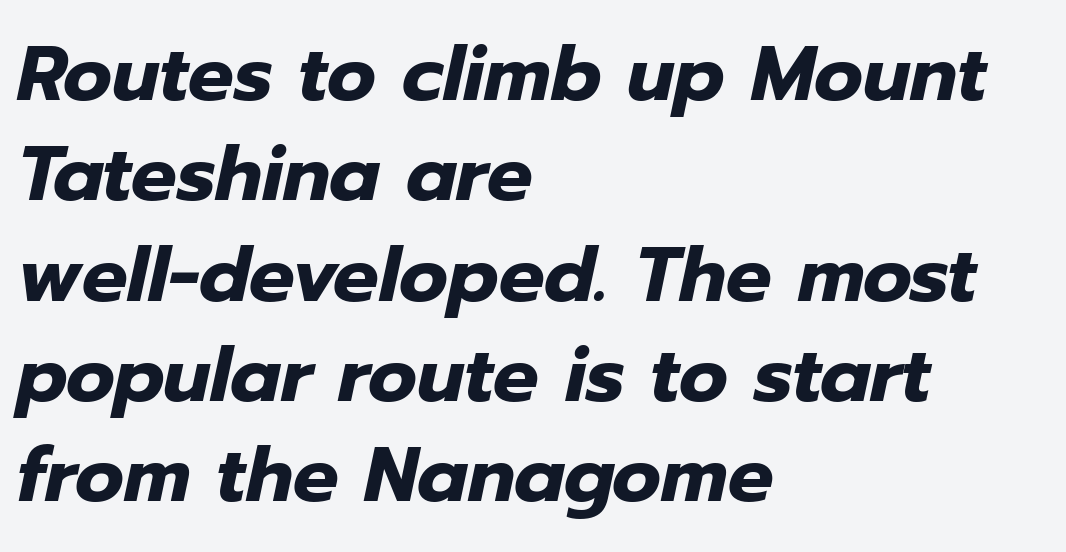
{"italic": "yes", "lean": "right", "slant_degrees": 12, "bold": "yes", "weight": "heavy", "width": "normal", "stroke_contrast": "low", "x_height": "medium", "monospaced": "no", "underline": "no", "align": "left", "line_spacing": "normal", "line_spacing_ratio": 1.32, "letter_spacing": "normal", "letter_spacing_em": 0.0, "glyph_px": 76}
